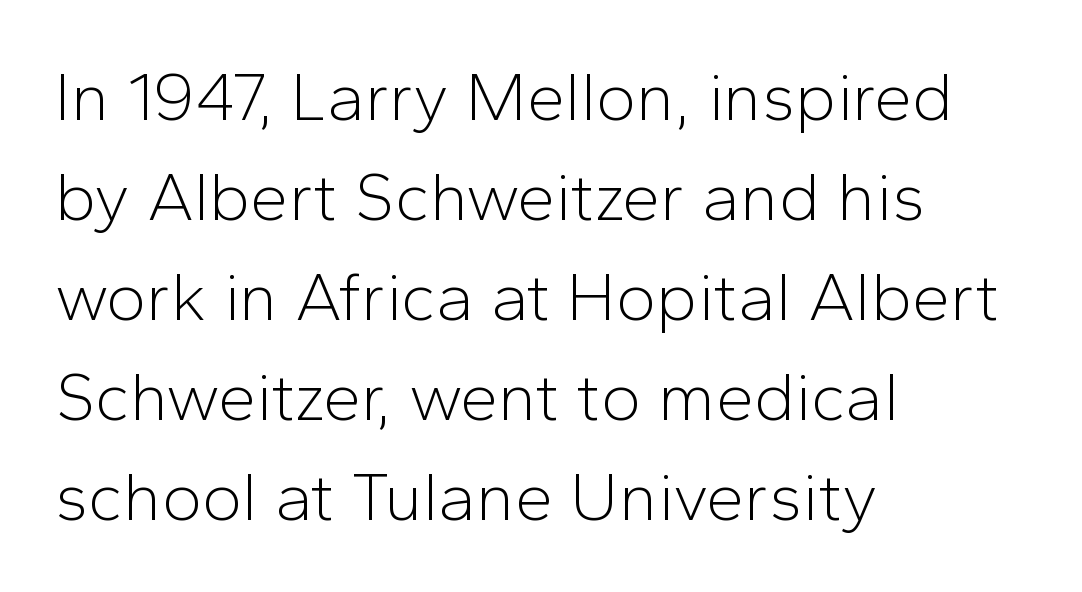
The image shows 68 px light sans-serif type, upright; set left-aligned, normal line spacing (1.47x), normal letter spacing, not underlined; low stroke contrast and a medium x-height.
